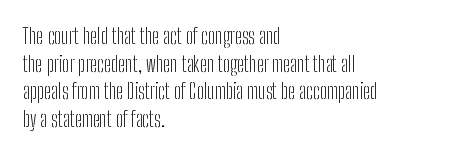
{"italic": "no", "bold": "no", "underline": "no", "align": "left", "line_spacing": "normal", "line_spacing_ratio": 1.32, "letter_spacing": "normal", "letter_spacing_em": 0.0, "glyph_px": 21}
